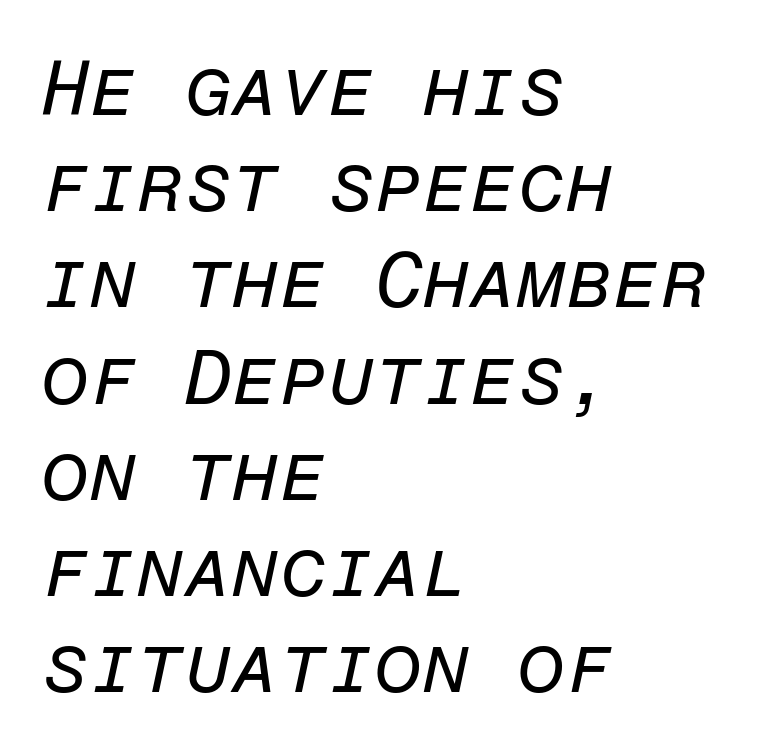
The image shows 77 px regular-weight type, italic (leaning right), monospaced; set left-aligned, normal line spacing (1.25x), normal letter spacing, not underlined; low stroke contrast and a medium x-height.
